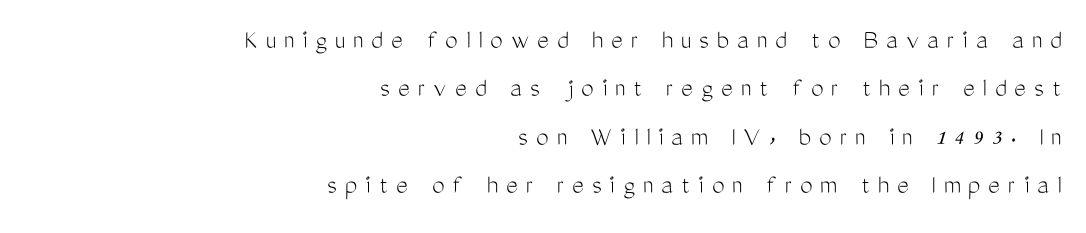
The image shows 28 px light, condensed sans-serif type, upright; set right-aligned, line spacing 1.73x, unusually wide letter spacing (+0.29 em), not underlined; medium stroke contrast and a medium x-height.
